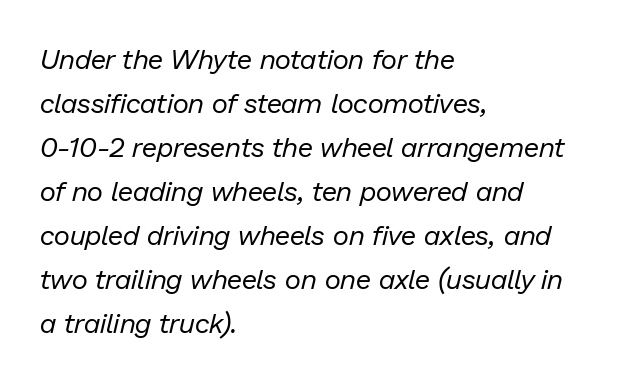
The image shows 28 px regular-weight type, italic (leaning right); set left-aligned, normal line spacing (1.57x), normal letter spacing, not underlined; low stroke contrast and a medium x-height.
